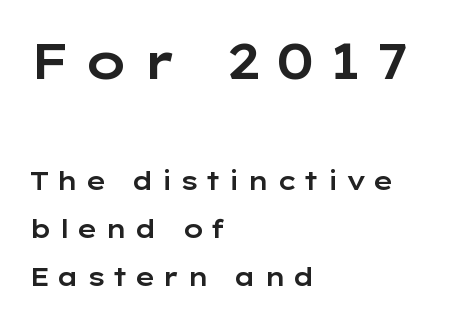
Honestly, there is no underline to notice here at all. Does the leading feel generous? Absolutely, it's lavish. Nope, no serifs anywhere on these letters. Vertical strokes here are truly vertical. The setting favours the left margin, as ordinary paragraphs usually do.
